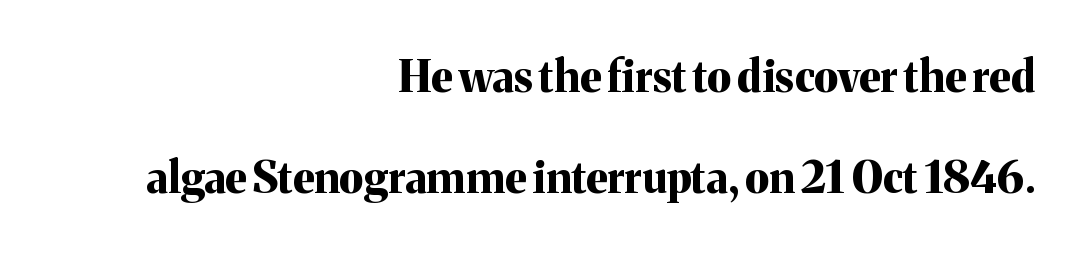
The image shows 43 px bold serif type, upright; set right-aligned, loose line spacing (2.36x), normal letter spacing, not underlined; medium stroke contrast and a medium x-height.
